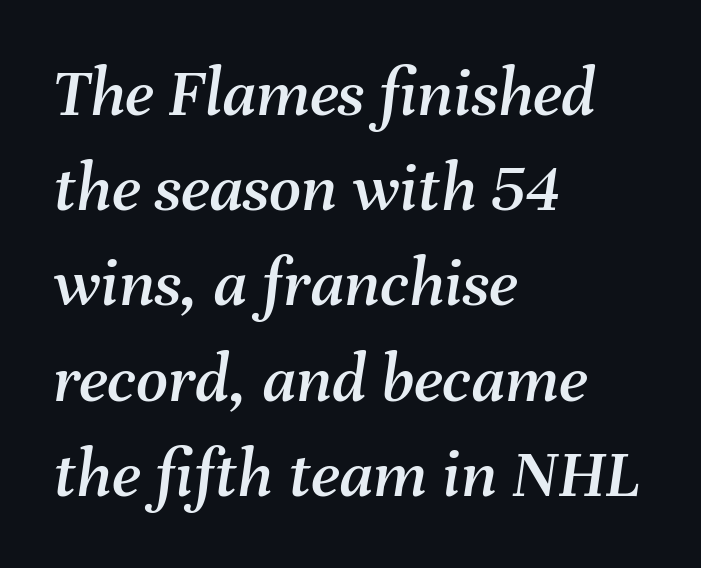
The image shows 70 px text type, italic (leaning right); set left-aligned, normal line spacing (1.36x), normal letter spacing, not underlined; medium stroke contrast and a medium x-height.
